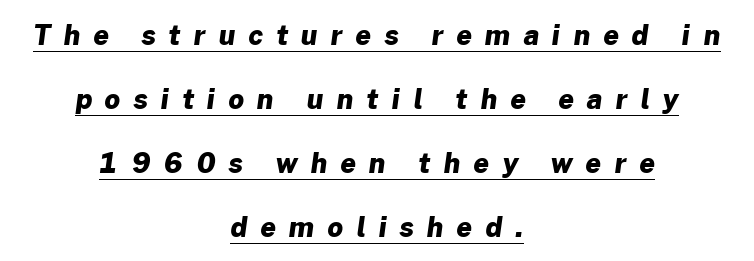
The passage shown is underscored from start to finish. Strokes here are thick enough to call this a true bold. This sample is center-justified, so both line endings float freely. Leading: increased.
